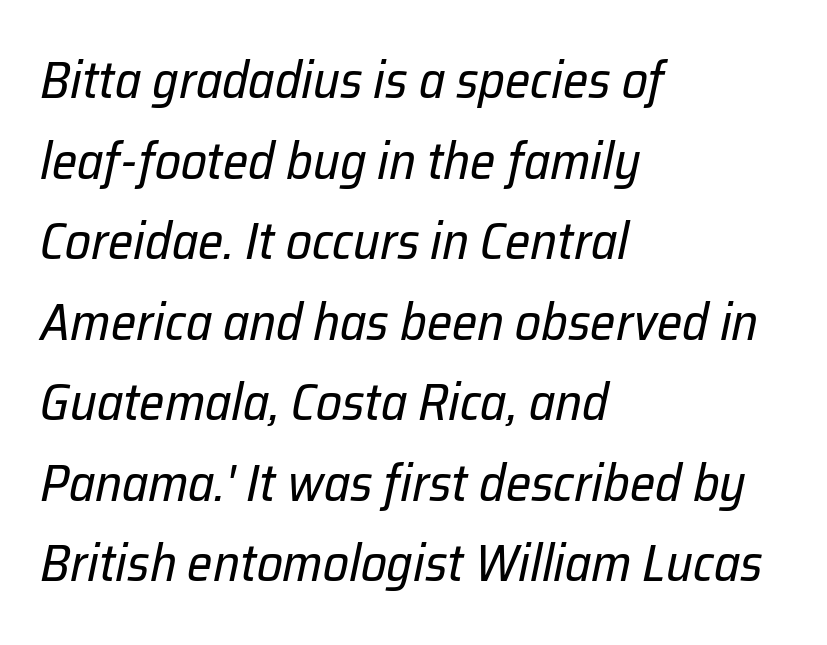
Beneath every word, the page is bare. The text carries the slant typical of an italic or oblique font. Default kerning and tracking; the words read as compact shapes. Each letter keeps its own natural width here, so spacing adapts to shape. The rendering uses a moderate line-height, typical for paragraphs. No heavy texture on the line: the type isn't bold.
